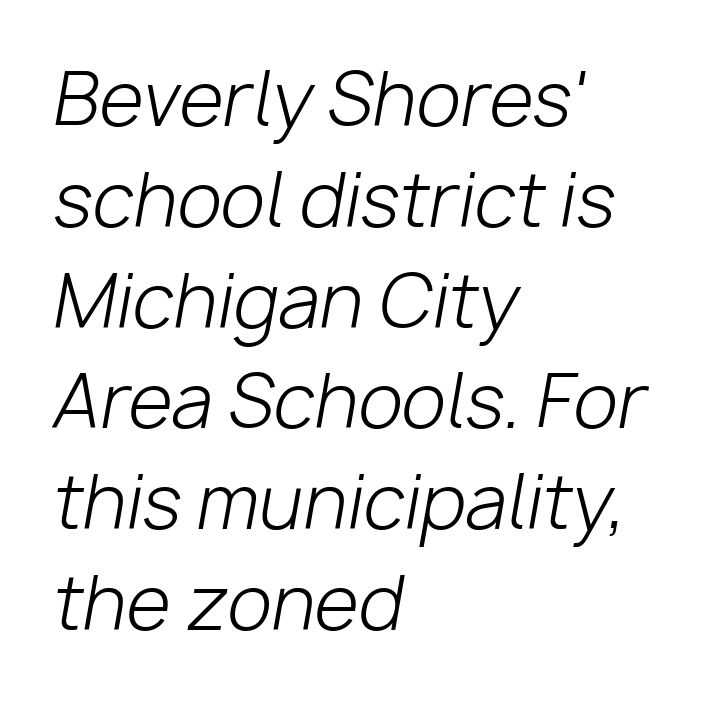
The image shows 72 px light type, italic (leaning right); set left-aligned, normal line spacing (1.4x), normal letter spacing, not underlined; low stroke contrast and a medium x-height.
